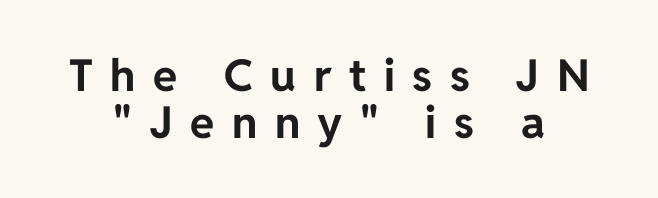
Q: Is the text bold? A: Yes.
Q: Is the text italic (slanted)? A: No, it is upright.
Q: Is the typeface a serif or a sans-serif typeface? A: Sans-serif.
Q: Is the text underlined? A: No.
Q: Is the spacing between letters normal or unusually wide? A: Unusually wide.
Q: Is the spacing between lines tight, normal or loose? A: Tight.
Q: Width (condensed, normal, or wide)? A: Normal.
Q: Stroke contrast? A: Low.
Q: x-height? A: Medium.
Q: Monospaced? A: No.
